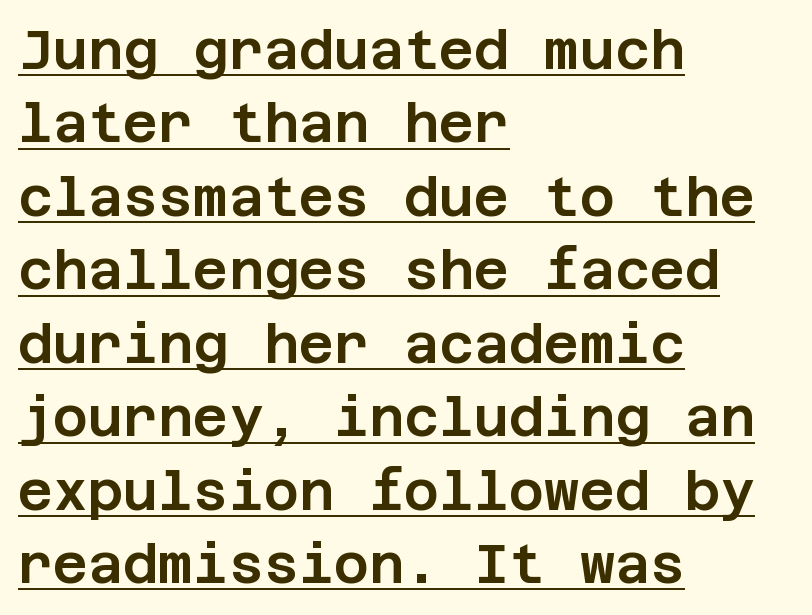
{"serif": "no", "italic": "no", "width": "normal", "stroke_contrast": "low", "x_height": "large", "underline": "yes", "align": "left", "line_spacing": "normal", "line_spacing_ratio": 1.36, "letter_spacing": "normal", "letter_spacing_em": 0.0, "glyph_px": 54}
